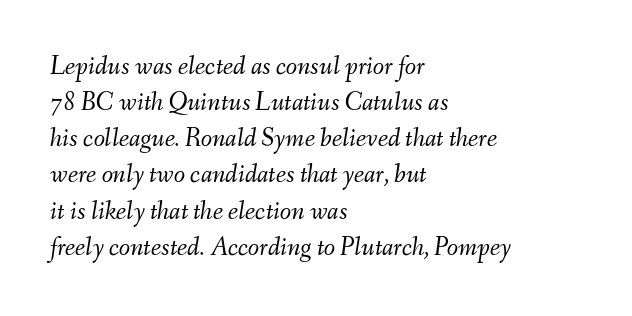
The image shows 26 px text type, italic (leaning right); set left-aligned, normal line spacing (1.39x), normal letter spacing, not underlined.
